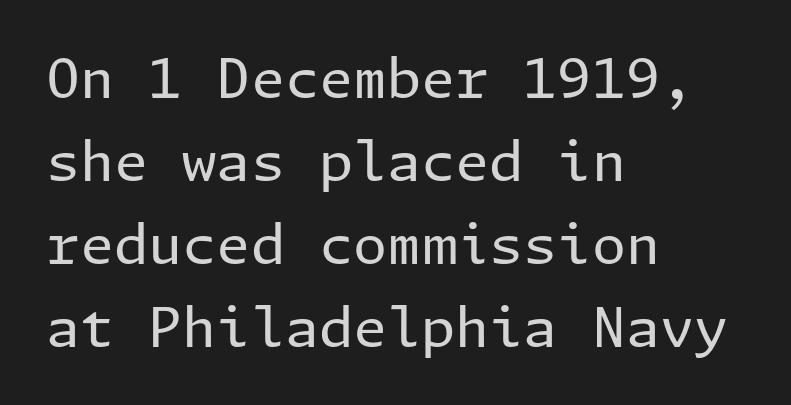
The image shows 55 px regular-weight sans-serif type, upright; set left-aligned, normal line spacing (1.51x), normal letter spacing, not underlined; low stroke contrast and a medium x-height.
